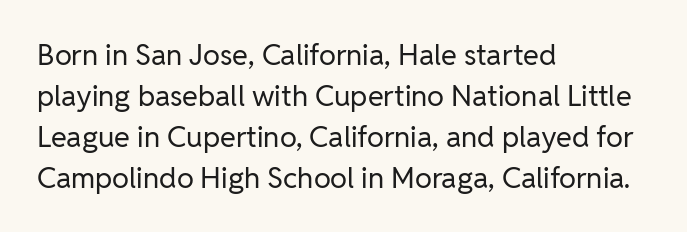
Q: Is the text bold? A: No.
Q: Is the text italic (slanted)? A: No, it is upright.
Q: Is the typeface a serif or a sans-serif typeface? A: Sans-serif.
Q: Is the text underlined? A: No.
Q: How is the paragraph aligned? A: Left-aligned.
Q: Is the spacing between letters normal or unusually wide? A: Normal.
Q: Is the spacing between lines tight, normal or loose? A: Normal.
Q: Width (condensed, normal, or wide)? A: Normal.
Q: Stroke contrast? A: Low.
Q: x-height? A: Medium.
Q: Monospaced? A: No.
